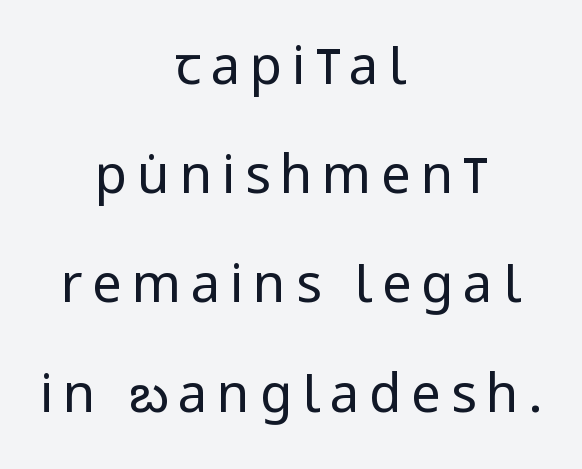
The image shows 53 px regular-weight, condensed sans-serif type, upright; set centered, loose line spacing (2.06x), not underlined; low stroke contrast and a large x-height.
